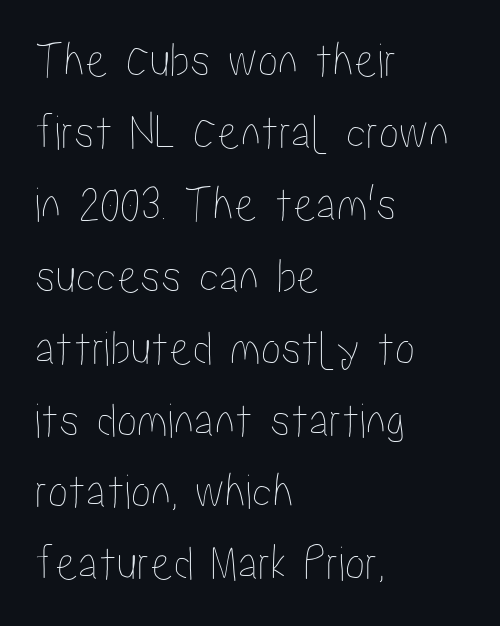
Q: Is the text italic (slanted)? A: No, it is upright.
Q: Is the text underlined? A: No.
Q: How is the paragraph aligned? A: Left-aligned.
Q: Is the spacing between letters normal or unusually wide? A: Normal.
Q: Is the spacing between lines tight, normal or loose? A: Normal.
Q: Width (condensed, normal, or wide)? A: Condensed.
Q: Stroke contrast? A: Low.
Q: x-height? A: Medium.
Q: Monospaced? A: No.
